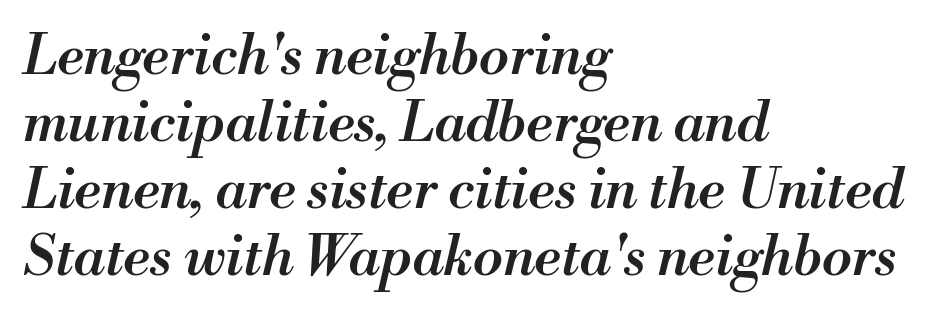
Q: Is the text bold? A: Semi-bold.
Q: Is the text italic (slanted)? A: Yes, it leans right by about 13 degrees.
Q: Is the text underlined? A: No.
Q: How is the paragraph aligned? A: Left-aligned.
Q: Is the spacing between letters normal or unusually wide? A: Normal.
Q: Width (condensed, normal, or wide)? A: Normal.
Q: Stroke contrast? A: Medium.
Q: x-height? A: Small.
Q: Monospaced? A: No.
